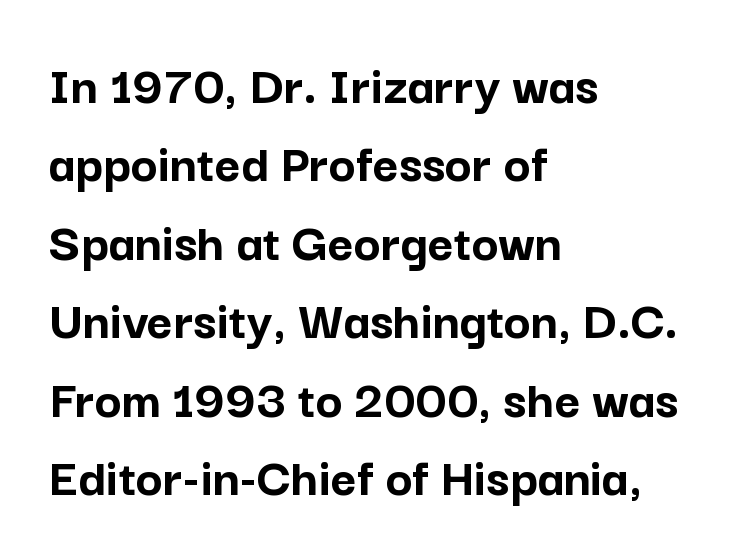
The image shows 56 px semibold sans-serif type, upright; set left-aligned, normal line spacing (1.4x), normal letter spacing, not underlined; low stroke contrast and a medium x-height.
